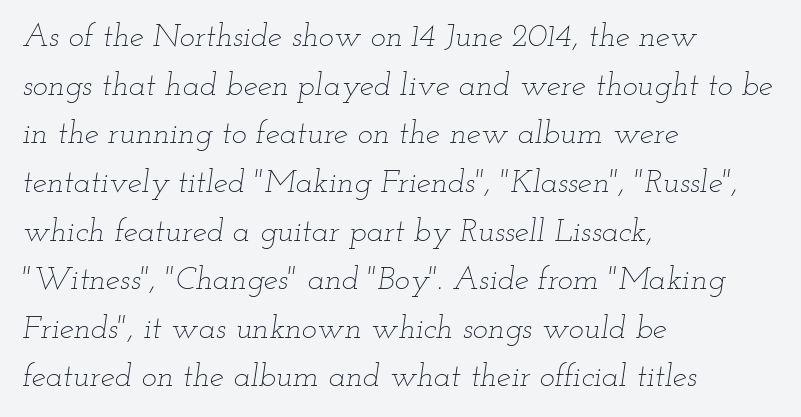
Here the glyphs are tracked normally, forming tight word shapes. Observe the lean: these are italic letterforms. Stems here are at most as thick as an everyday book face. Baseline-to-baseline distance is the conventional proportion of letter height. The baseline area is clear. Do the characters align in a grid? No, the font is proportional.
